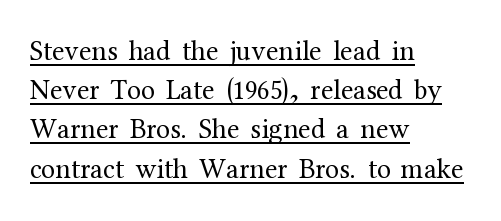
Observe the serifs anchoring each vertical stroke in this sample. Interline gaps are of average width in this sample. A roman cut, with each character standing at attention. This reads as an unemphasized weight, regular at the heaviest.
